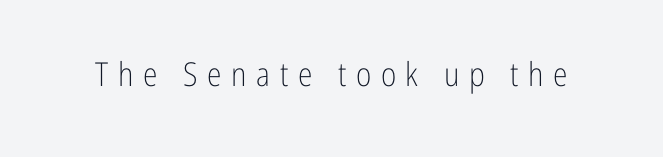
{"serif": "no", "italic": "no", "bold": "no", "weight": "light", "width": "condensed", "stroke_contrast": "low", "x_height": "medium", "monospaced": "no", "underline": "no", "letter_spacing": "wide", "letter_spacing_em": 0.29, "glyph_px": 33}
